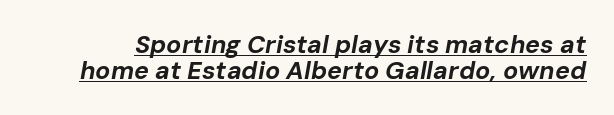
The image shows 25 px bold type, italic (leaning right); set tight line spacing (1.03x), normal letter spacing, underlined.
